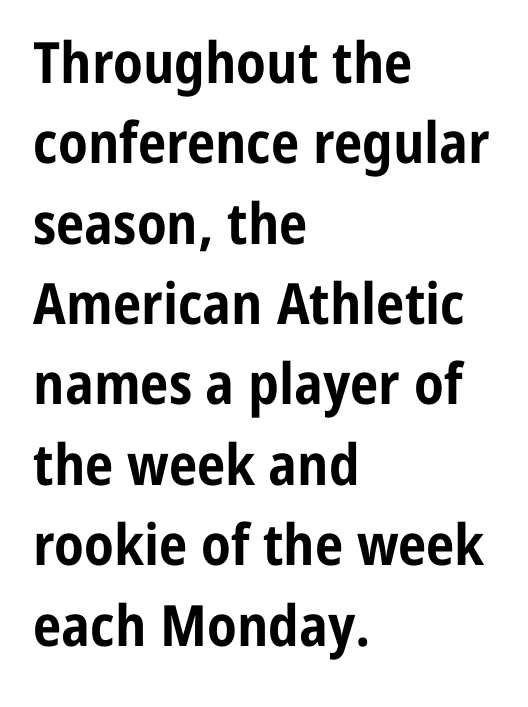
{"serif": "no", "italic": "no", "bold": "yes", "weight": "bold", "width": "condensed", "stroke_contrast": "low", "x_height": "medium", "monospaced": "no", "underline": "no", "align": "left", "line_spacing": "normal", "line_spacing_ratio": 1.41, "letter_spacing": "normal", "letter_spacing_em": 0.0, "glyph_px": 57}
